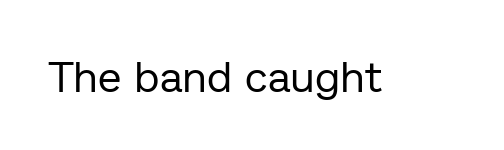
{"serif": "no", "italic": "no", "bold": "no", "weight": "regular", "width": "normal", "stroke_contrast": "low", "x_height": "medium", "monospaced": "no", "underline": "no", "letter_spacing": "normal", "letter_spacing_em": 0.0, "glyph_px": 43}
